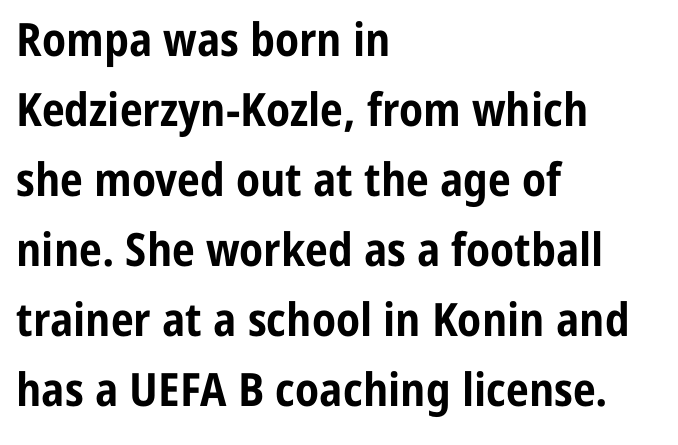
Grotesque or geometric, the face here clearly has no serifs. A roman cut, with each character standing at attention. Students, note that the glyphs here touch the page at normal intervals. Layout note: lines flush left.
